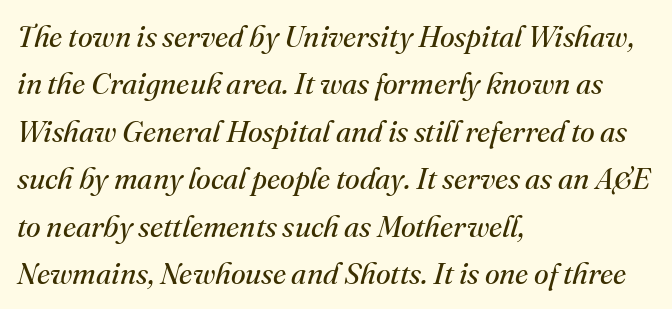
{"serif": "yes", "italic": "yes", "lean": "right", "slant_degrees": 16, "bold": "no", "weight": "regular", "width": "normal", "stroke_contrast": "medium", "x_height": "small", "monospaced": "no", "underline": "no", "align": "left", "line_spacing": "normal", "line_spacing_ratio": 1.58, "letter_spacing": "normal", "letter_spacing_em": 0.0, "glyph_px": 30}
